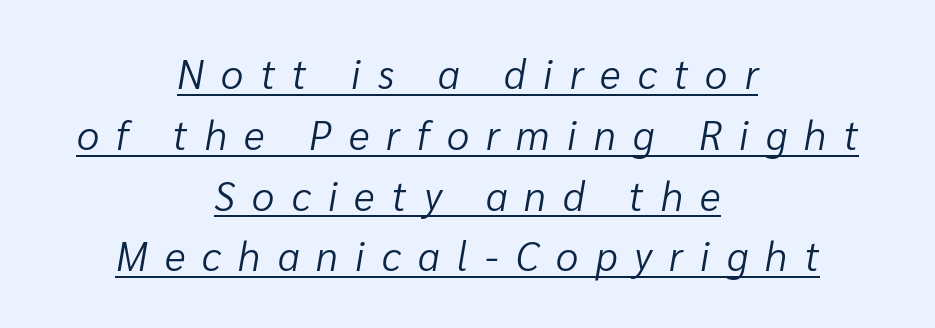
Q: Is the text bold? A: No.
Q: Is the text italic (slanted)? A: Yes, it leans right by about 10 degrees.
Q: Is the text underlined? A: Yes.
Q: How is the paragraph aligned? A: Centered.
Q: Is the spacing between letters normal or unusually wide? A: Unusually wide.
Q: Is the spacing between lines tight, normal or loose? A: Normal.
Q: Width (condensed, normal, or wide)? A: Normal.
Q: Stroke contrast? A: Low.
Q: x-height? A: Medium.
Q: Monospaced? A: No.
